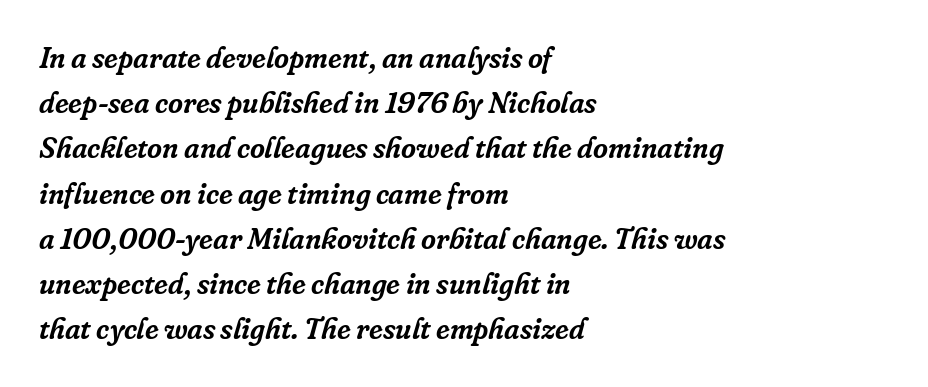
The image shows 29 px serif type, italic (leaning right); set left-aligned, normal line spacing (1.56x), normal letter spacing, not underlined; low stroke contrast and a medium x-height.
